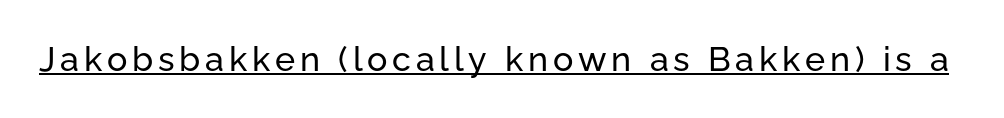
{"serif": "no", "italic": "no", "width": "normal", "stroke_contrast": "low", "x_height": "medium", "monospaced": "no", "underline": "yes", "glyph_px": 34}
